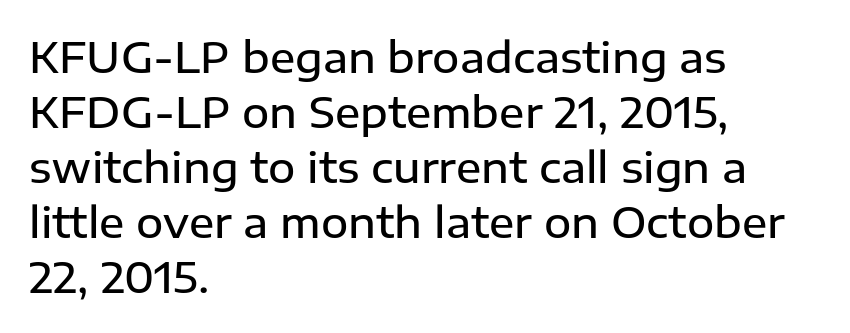
{"serif": "no", "italic": "no", "bold": "semi", "weight": "semibold", "width": "normal", "stroke_contrast": "low", "x_height": "medium", "monospaced": "no", "underline": "no", "align": "left", "line_spacing": "normal", "line_spacing_ratio": 1.31, "letter_spacing": "normal", "letter_spacing_em": 0.0, "glyph_px": 42}
